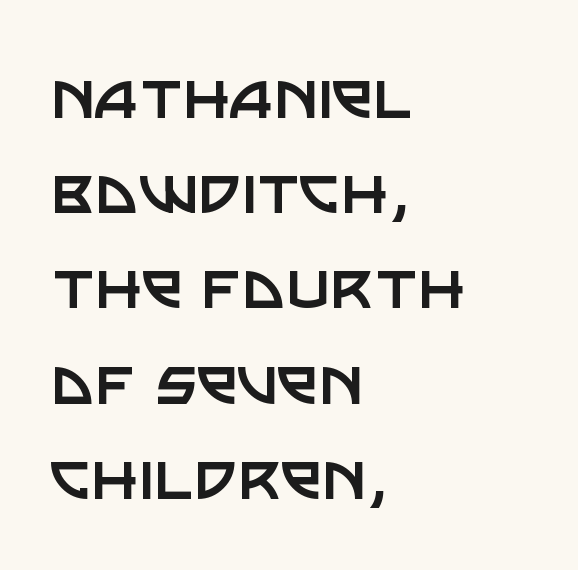
Q: Is the text bold? A: No.
Q: Is the text italic (slanted)? A: No, it is upright.
Q: Is the typeface a serif or a sans-serif typeface? A: Sans-serif.
Q: Is the text underlined? A: No.
Q: How is the paragraph aligned? A: Left-aligned.
Q: Is the spacing between letters normal or unusually wide? A: Normal.
Q: Is the spacing between lines tight, normal or loose? A: Normal.
Q: Width (condensed, normal, or wide)? A: Normal.
Q: Stroke contrast? A: Low.
Q: x-height? A: Large.
Q: Monospaced? A: No.
